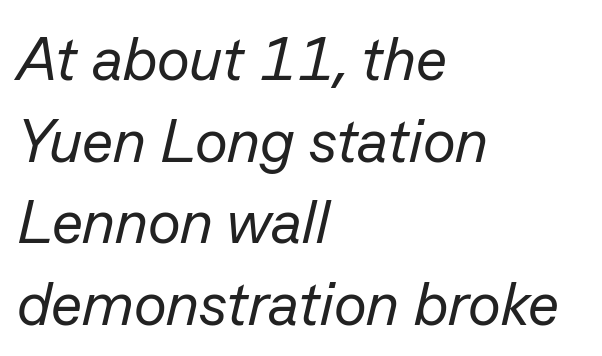
{"italic": "yes", "lean": "right", "slant_degrees": 13, "bold": "no", "weight": "regular", "width": "normal", "stroke_contrast": "low", "x_height": "medium", "monospaced": "no", "underline": "no", "align": "left", "line_spacing": "normal", "line_spacing_ratio": 1.34, "letter_spacing": "normal", "letter_spacing_em": 0.0, "glyph_px": 61}
